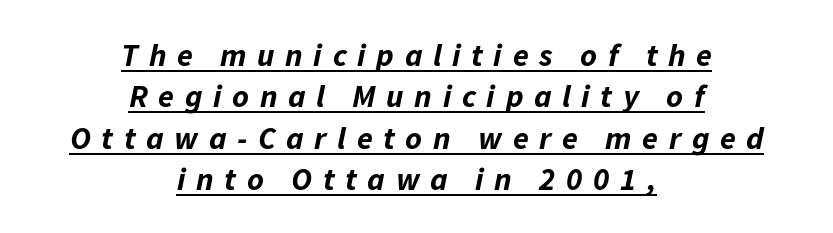
Looks like someone drew a line under every word here. Reading down the block, each line starts at a different indent, mirrored at its end. Characters follow at a spacing far wider than the type designer built in. If you drew a line through each stem, it would be angled. Leading: standard. The letters advance in unequal steps, a hallmark of proportional type.
